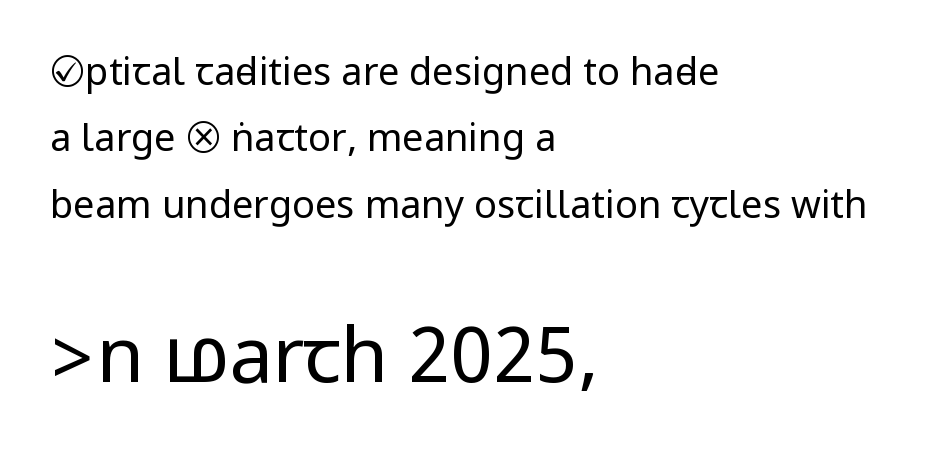
{"serif": "no", "italic": "no", "bold": "no", "weight": "regular", "width": "condensed", "stroke_contrast": "low", "underline": "no", "align": "left", "line_spacing_ratio": 1.75, "letter_spacing": "normal", "letter_spacing_em": 0.0, "larger_block": "second", "size_ratio": 2.03, "glyph_px": 77}
